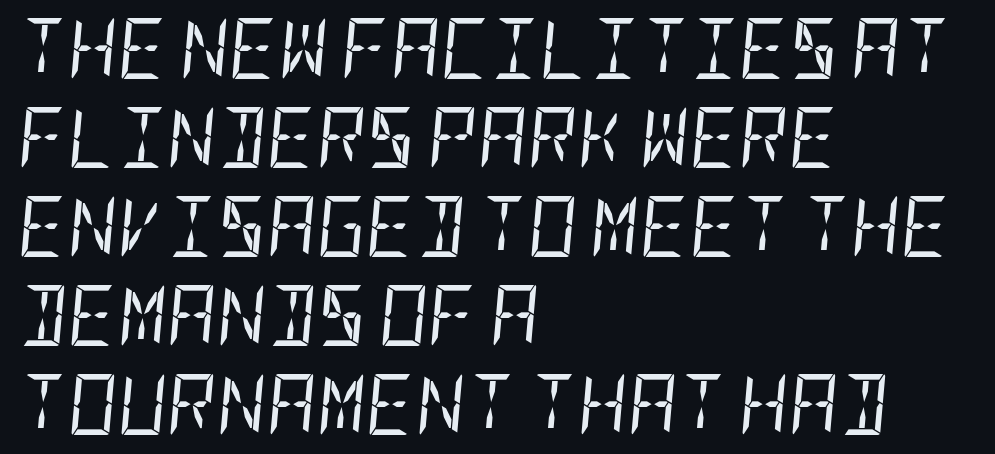
The letters look calm and open, with moderate or lighter stems. Rule under the text: the space is simply empty. Slant detected: the letters are inclined. Each line starts at the same left margin while the right side varies.
